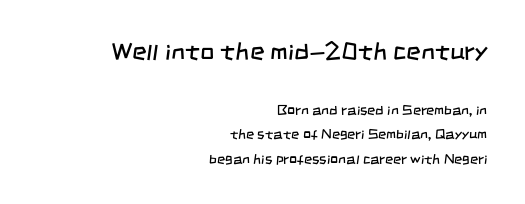
Q: Is the text bold? A: No.
Q: Is the text underlined? A: No.
Q: How is the paragraph aligned? A: Right-aligned.
Q: Is the spacing between letters normal or unusually wide? A: Normal.
Q: Which block of text is set in a larger size, the first (top) or the second (bottom)? A: The first (top) one.
